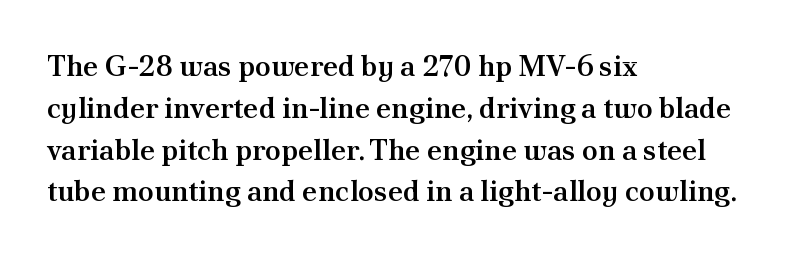
The font's upright variant was chosen for this text. These lines are rendered in a variable-pitch font. Heft: intermediate — a semibold. I'd call this a serif setting — the letters wear small feet.
